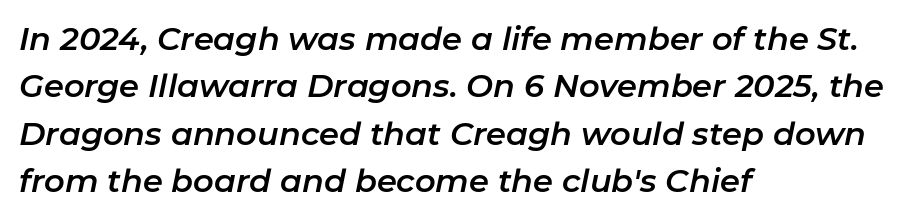
Q: Is the text italic (slanted)? A: Yes, it leans right by about 11 degrees.
Q: Is the text underlined? A: No.
Q: How is the paragraph aligned? A: Left-aligned.
Q: Is the spacing between letters normal or unusually wide? A: Normal.
Q: Is the spacing between lines tight, normal or loose? A: Normal.
Q: Width (condensed, normal, or wide)? A: Normal.
Q: Stroke contrast? A: Low.
Q: x-height? A: Medium.
Q: Monospaced? A: No.
